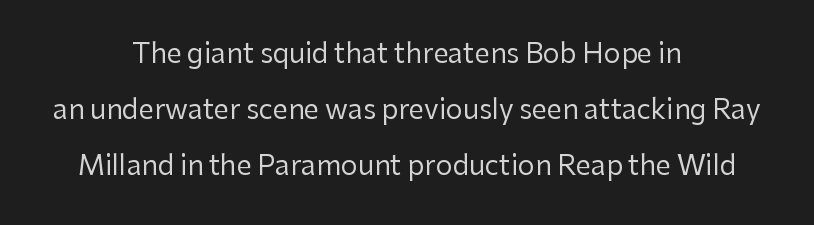
{"italic": "no", "bold": "no", "underline": "no", "align": "center", "line_spacing": "loose", "line_spacing_ratio": 2.08, "letter_spacing": "normal", "letter_spacing_em": 0.0, "glyph_px": 27}
